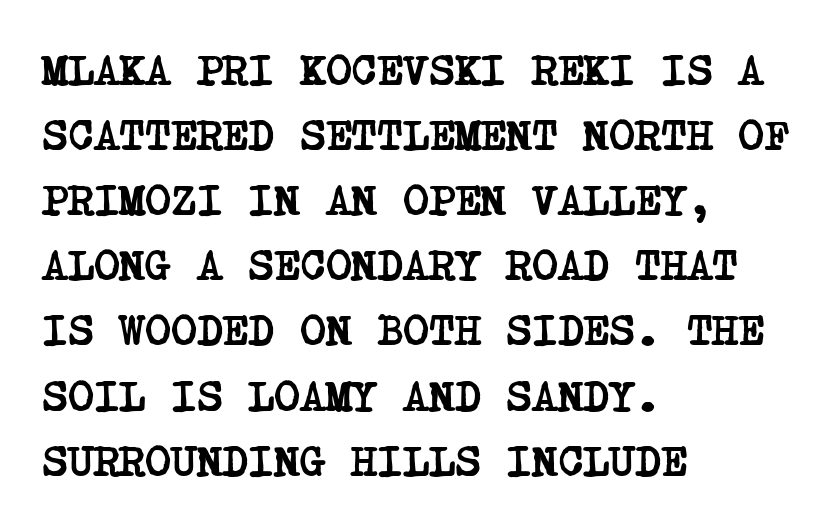
Serif or sans? Serif — the stroke terminals have little feet. Heft: maximum for text — a bold. Spacing between characters is what you'd get straight out of the box. Is there much room between lines? A standard amount, neither cramped nor airy.
